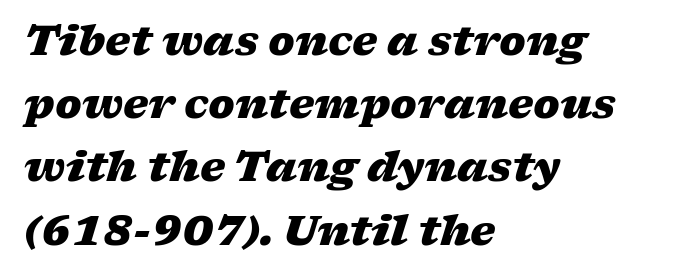
{"italic": "yes", "lean": "right", "slant_degrees": 17, "bold": "yes", "weight": "heavy", "width": "wide", "stroke_contrast": "low", "x_height": "medium", "monospaced": "no", "underline": "no", "align": "left", "line_spacing": "normal", "line_spacing_ratio": 1.58, "letter_spacing": "normal", "letter_spacing_em": 0.0, "glyph_px": 40}
